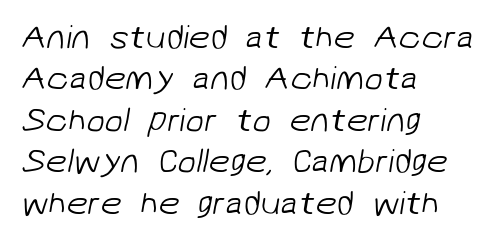
The image shows 34 px light sans-serif type; set left-aligned, line spacing 1.22x, normal letter spacing, not underlined; low stroke contrast and a medium x-height.
